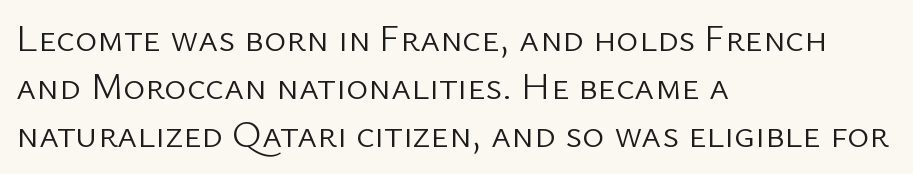
Ordinary non-slanted type is in use. In CSS terms this would be text-align: left. The passage shown is typeset with a sans-serif family. Type without underlining. The letters advance in unequal steps, a hallmark of proportional type.
